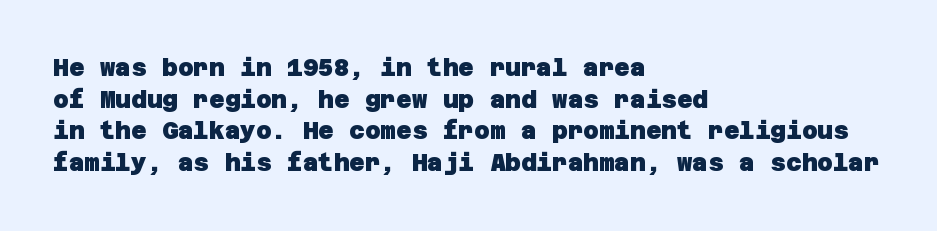
{"bold": "yes", "underline": "no", "align": "left", "line_spacing": "normal", "line_spacing_ratio": 1.32, "letter_spacing": "normal", "letter_spacing_em": 0.0, "glyph_px": 24}
